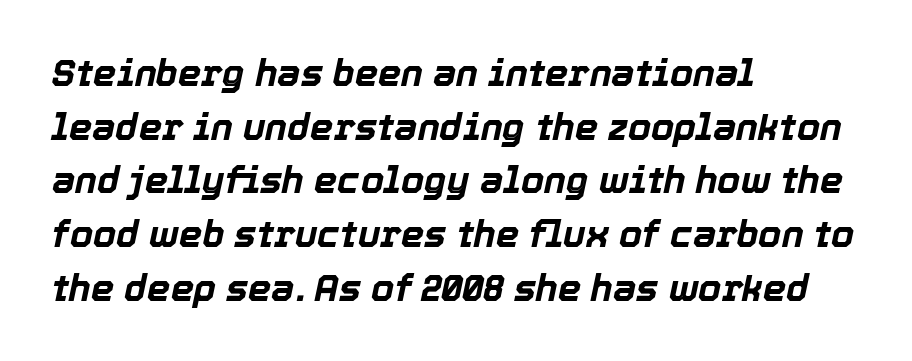
Q: Is the text bold? A: Yes.
Q: Is the text italic (slanted)? A: Yes, it leans right by about 12 degrees.
Q: Is the text underlined? A: No.
Q: How is the paragraph aligned? A: Left-aligned.
Q: Is the spacing between letters normal or unusually wide? A: Normal.
Q: Is the spacing between lines tight, normal or loose? A: Normal.
Q: Width (condensed, normal, or wide)? A: Normal.
Q: x-height? A: Medium.
Q: Monospaced? A: No.
